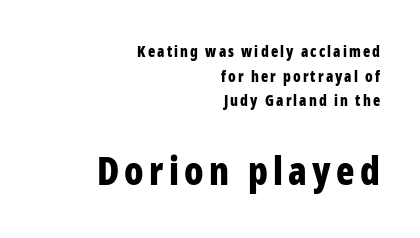
Does the lettering tilt? It doesn't — this is upright. If you squint, the bottom block still reads clearly — it's the larger of the two. I'd describe the lettering as bold — thick and assertive. Horizontal bands of white between lines are of average thickness. Nothing sits at the stroke ends, so this counts as sans-serif.
